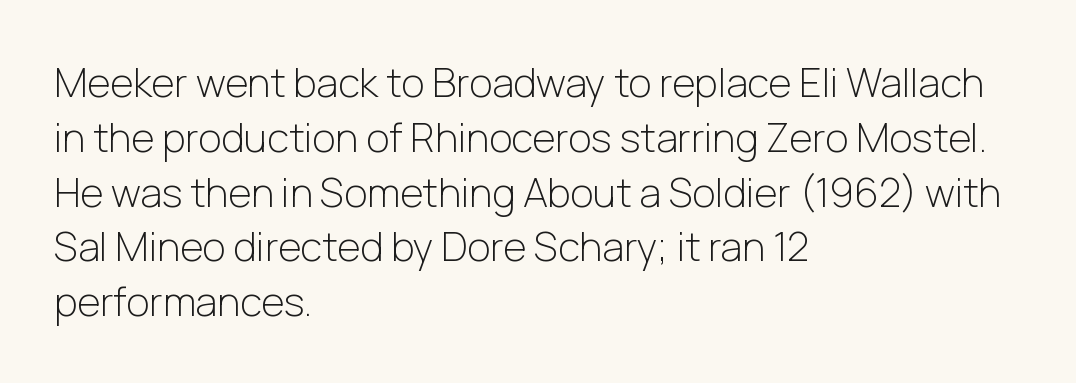
The image shows 40 px light sans-serif type, upright; set left-aligned, normal line spacing (1.37x), normal letter spacing, not underlined; low stroke contrast and a medium x-height.
